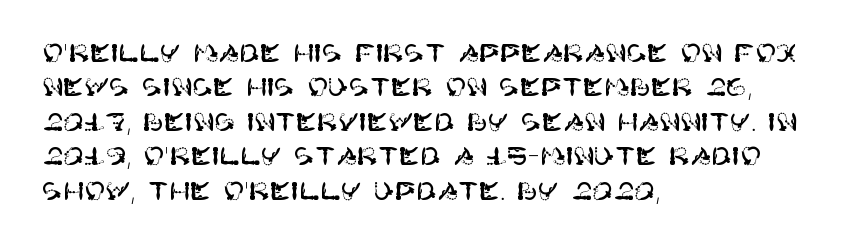
Q: Is the text italic (slanted)? A: No, it is upright.
Q: Is the text underlined? A: No.
Q: How is the paragraph aligned? A: Left-aligned.
Q: Is the spacing between letters normal or unusually wide? A: Normal.
Q: Is the spacing between lines tight, normal or loose? A: Normal.
